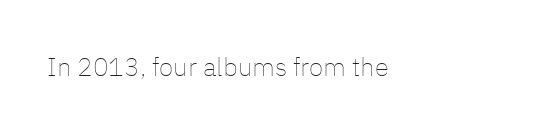
A roman cut, with each character standing at attention. Decoration check: the copy has no underline. The gaps between neighbouring characters are ordinary and unremarkable. Bold? No — there's no thickening of the strokes.
